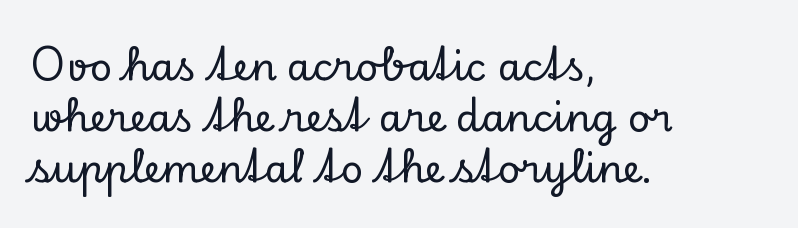
The image shows 39 px text type, upright; set left-aligned, normal line spacing (1.31x), normal letter spacing, not underlined; low stroke contrast and a small x-height.
